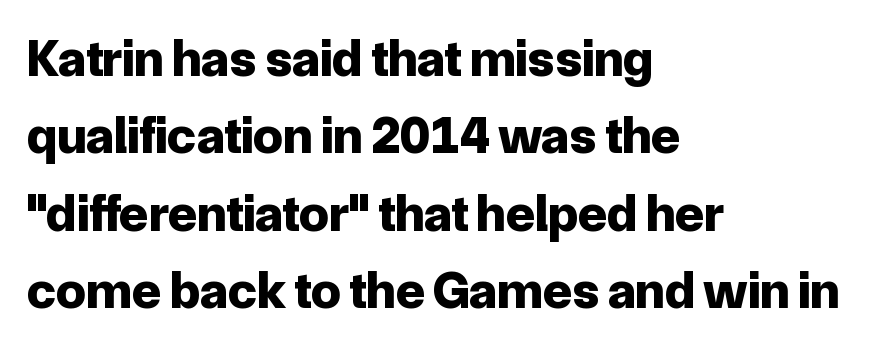
{"serif": "no", "italic": "no", "bold": "yes", "weight": "bold", "width": "normal", "stroke_contrast": "low", "x_height": "medium", "monospaced": "no", "underline": "no", "align": "left", "line_spacing": "normal", "line_spacing_ratio": 1.46, "letter_spacing": "normal", "letter_spacing_em": 0.0, "glyph_px": 53}
